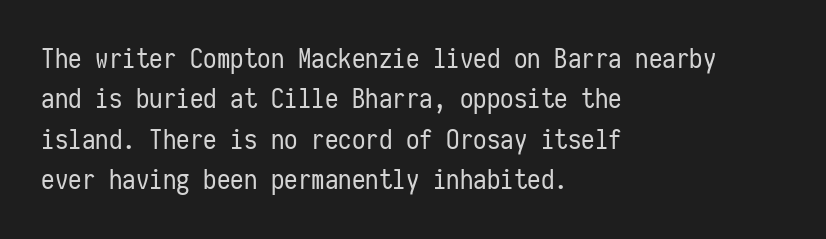
Q: Is the text bold? A: No.
Q: Is the text italic (slanted)? A: No, it is upright.
Q: Is the text underlined? A: No.
Q: How is the paragraph aligned? A: Left-aligned.
Q: Is the spacing between letters normal or unusually wide? A: Normal.
Q: Is the spacing between lines tight, normal or loose? A: Normal.
